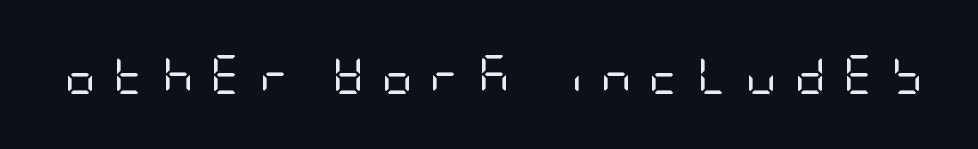
The axis of the letterforms is exactly vertical. Stem width sits at or under what a default text font uses. Font category for this specimen: sans-serif. Letters rest on an invisible, unmarked baseline. The letterforms stand isolated, each surrounded by extra space.
